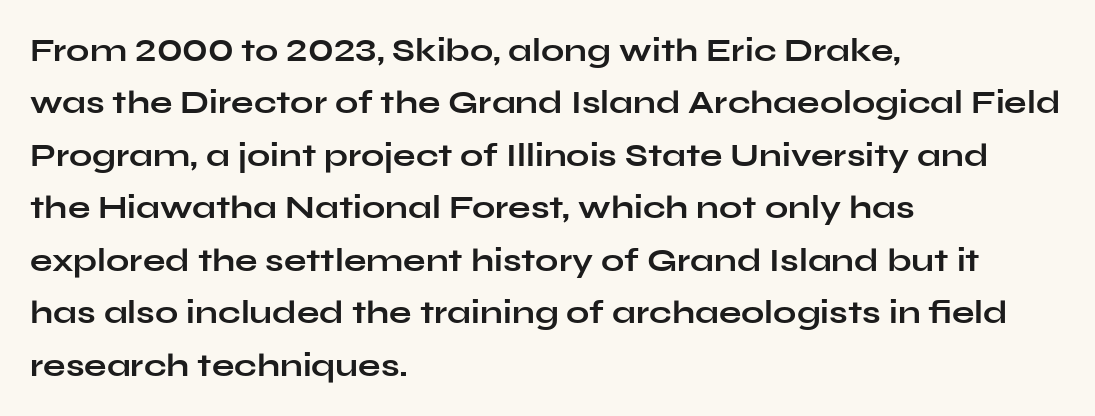
The image shows 33 px bold, wide sans-serif type, upright; set left-aligned, normal line spacing (1.59x), normal letter spacing, not underlined; low stroke contrast and a medium x-height.
